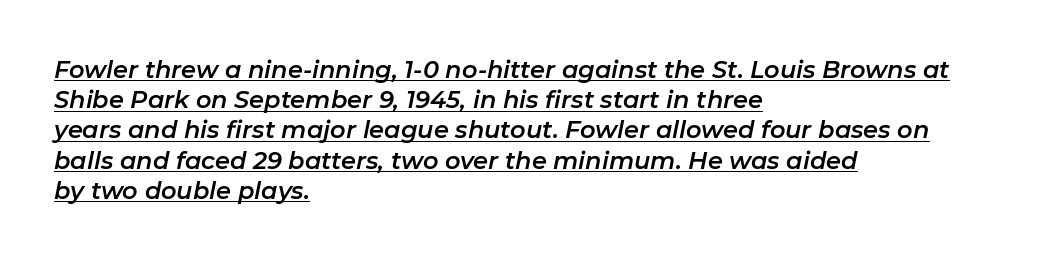
A typesetter would call this zero additional tracking. What's the leading like? Ordinary, nothing unusual. These lines are set flush left with a ragged right edge. Quick note: italic. Emphasis is given by a line drawn under the lettering.
